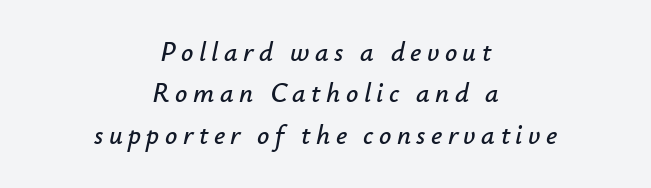
{"italic": "yes", "lean": "right", "slant_degrees": 12, "underline": "no", "align": "center", "line_spacing": "normal", "line_spacing_ratio": 1.53, "letter_spacing": "wide", "letter_spacing_em": 0.2, "glyph_px": 27}
